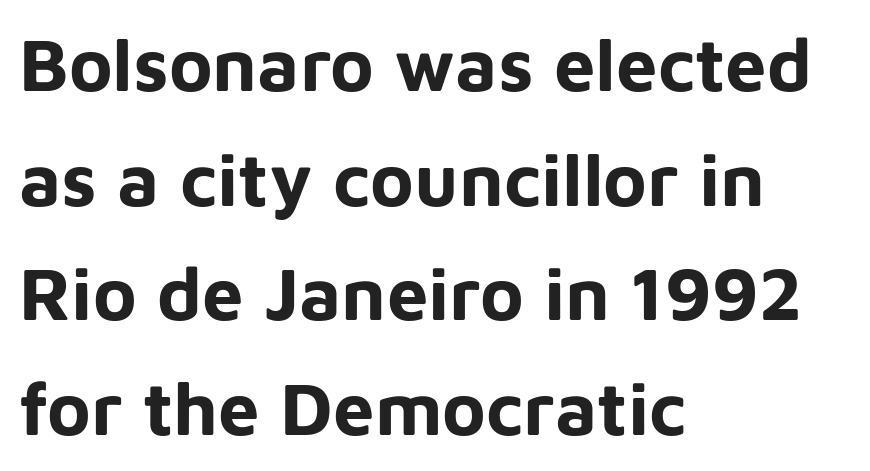
The image shows 74 px bold sans-serif type, upright; set left-aligned, normal line spacing (1.55x), normal letter spacing, not underlined; low stroke contrast and a medium x-height.
